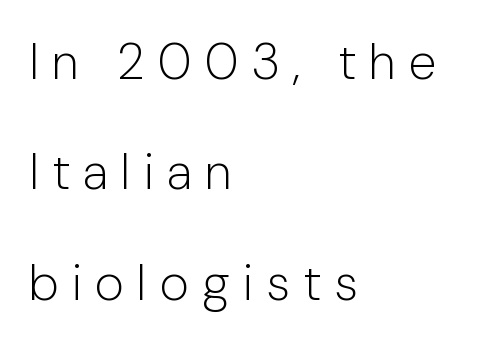
Q: Is the text bold? A: No.
Q: Is the text italic (slanted)? A: No, it is upright.
Q: Is the typeface a serif or a sans-serif typeface? A: Sans-serif.
Q: Is the text underlined? A: No.
Q: How is the paragraph aligned? A: Left-aligned.
Q: Is the spacing between letters normal or unusually wide? A: Unusually wide.
Q: Is the spacing between lines tight, normal or loose? A: Loose.
Q: Width (condensed, normal, or wide)? A: Normal.
Q: Stroke contrast? A: Low.
Q: x-height? A: Medium.
Q: Monospaced? A: No.
